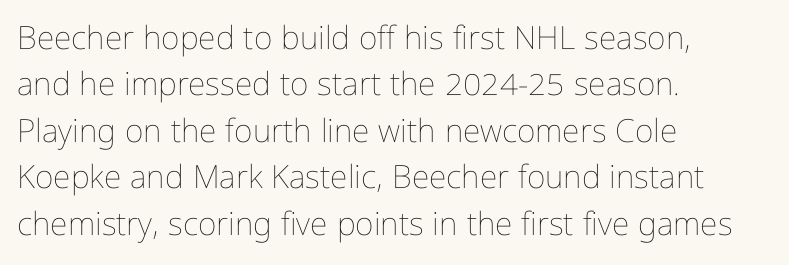
{"italic": "no", "bold": "no", "weight": "thin", "width": "condensed", "stroke_contrast": "low", "x_height": "medium", "monospaced": "no", "underline": "no", "align": "left", "line_spacing": "normal", "line_spacing_ratio": 1.45, "letter_spacing": "normal", "letter_spacing_em": 0.0, "glyph_px": 32}
